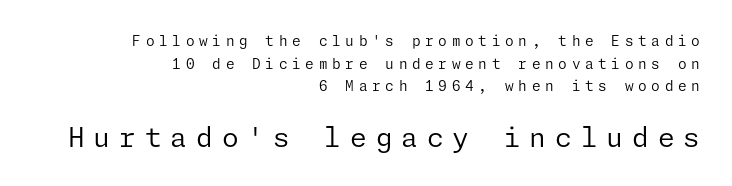
The image shows 27 px text type, upright; set right-aligned, normal line spacing (1.61x), unusually wide letter spacing (+0.33 em), not underlined; the second (bottom) block is 1.93x larger.
